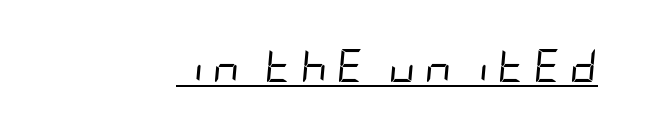
The image shows 33 px regular-weight, condensed type, italic (leaning right); set unusually wide letter spacing (+0.28 em), underlined; low stroke contrast and a large x-height.
